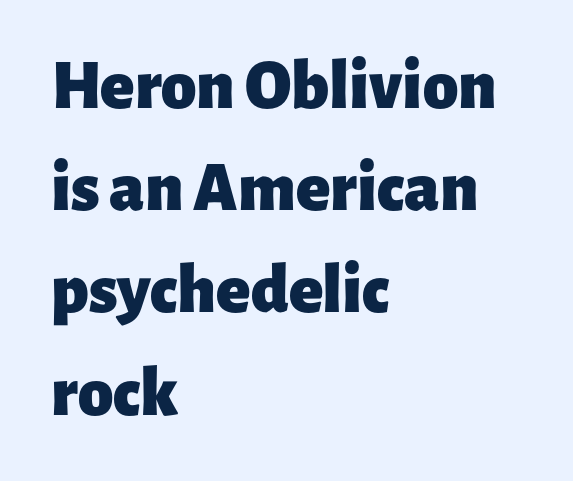
Q: Is the text bold? A: Yes.
Q: Is the text italic (slanted)? A: No, it is upright.
Q: Is the typeface a serif or a sans-serif typeface? A: Sans-serif.
Q: Is the text underlined? A: No.
Q: How is the paragraph aligned? A: Left-aligned.
Q: Is the spacing between letters normal or unusually wide? A: Normal.
Q: Is the spacing between lines tight, normal or loose? A: Normal.
Q: Width (condensed, normal, or wide)? A: Normal.
Q: Stroke contrast? A: Low.
Q: x-height? A: Medium.
Q: Monospaced? A: No.
